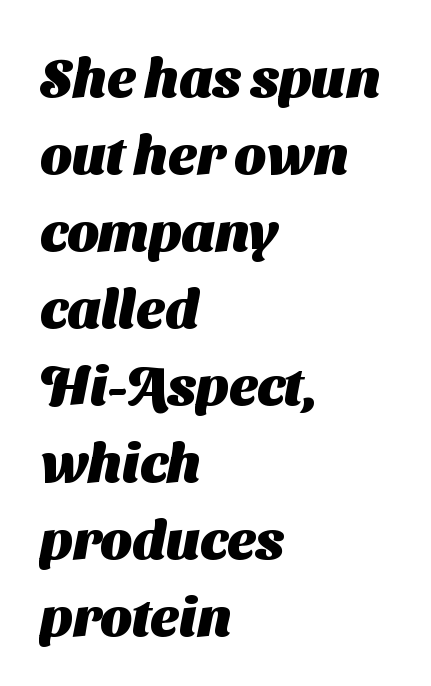
Pretty heavy lettering here — definitely bold. Interline gaps are of average width in this sample. Alignment: flush left. In terms of letterspacing, this is plain default setting. The space directly below the letters is spotless. In terms of letterform style, serifs are entirely absent.
